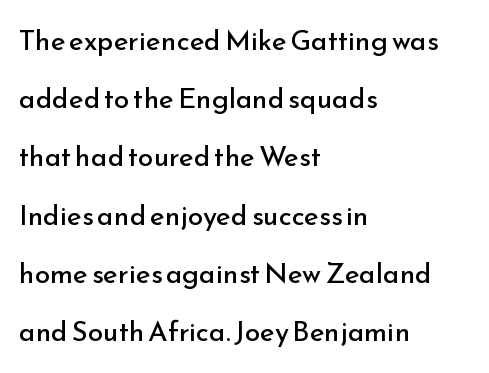
{"serif": "no", "italic": "no", "bold": "no", "weight": "regular", "width": "normal", "stroke_contrast": "low", "x_height": "small", "monospaced": "no", "underline": "no", "align": "left", "line_spacing": "loose", "line_spacing_ratio": 2.08, "letter_spacing": "normal", "letter_spacing_em": 0.0, "glyph_px": 28}
